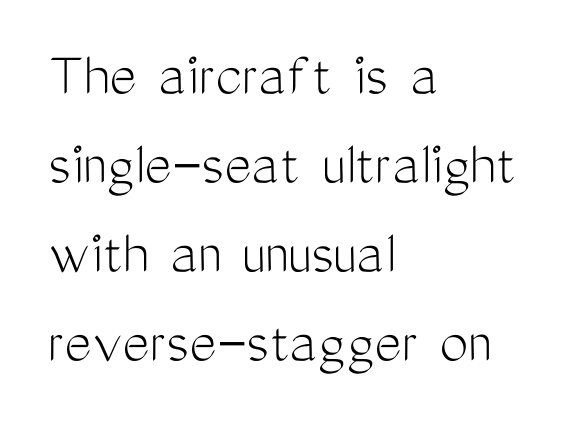
Q: Is the text bold? A: No.
Q: Is the text italic (slanted)? A: No, it is upright.
Q: Is the typeface a serif or a sans-serif typeface? A: Sans-serif.
Q: Is the text underlined? A: No.
Q: How is the paragraph aligned? A: Left-aligned.
Q: Is the spacing between letters normal or unusually wide? A: Normal.
Q: Is the spacing between lines tight, normal or loose? A: Normal.
Q: Width (condensed, normal, or wide)? A: Condensed.
Q: Stroke contrast? A: Medium.
Q: x-height? A: Medium.
Q: Monospaced? A: No.
